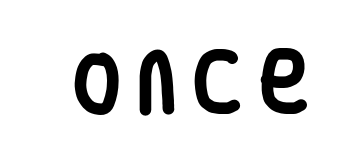
The image shows 67 px heavy, condensed sans-serif type, upright; set unusually wide letter spacing (+0.26 em), not underlined; low stroke contrast and a large x-height.
